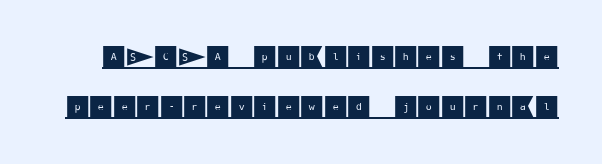
This block would shrink considerably if given ordinary leading; it's expanded now. Every stem runs plumb, perpendicular to the baseline. Caption: standard tracking, unaltered. This rendering features underlined lettering.
